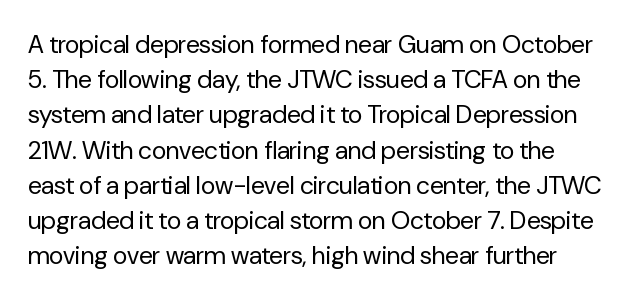
{"italic": "no", "bold": "no", "underline": "no", "line_spacing": "normal", "line_spacing_ratio": 1.41, "letter_spacing": "normal", "letter_spacing_em": 0.0, "glyph_px": 25}
